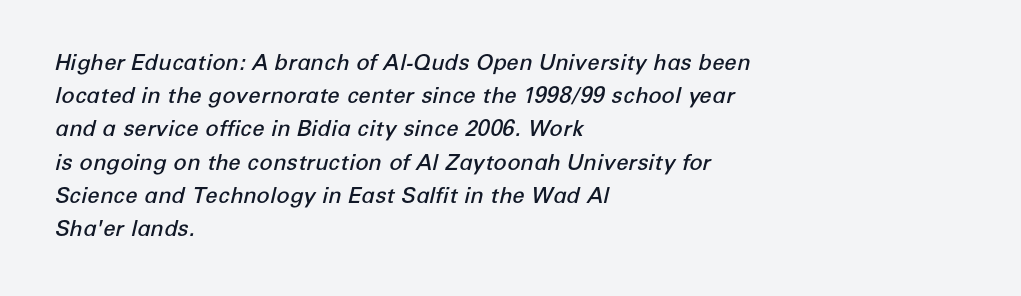
{"italic": "yes", "lean": "right", "slant_degrees": 12, "bold": "semi", "underline": "no", "align": "left", "line_spacing": "normal", "line_spacing_ratio": 1.51, "letter_spacing": "normal", "letter_spacing_em": 0.0, "glyph_px": 22}
